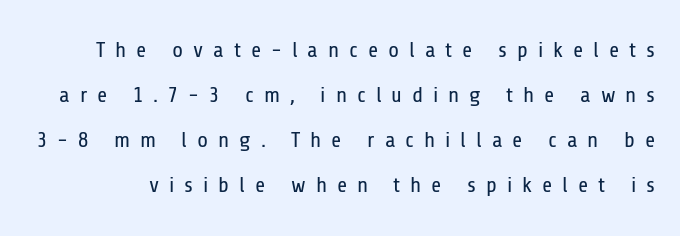
Vertically, the passage feels expansive, rows floating well apart. The strokes are not fattened; the text isn't bold. No word sits above an underline. Italic: no, the glyphs are upright roman.
